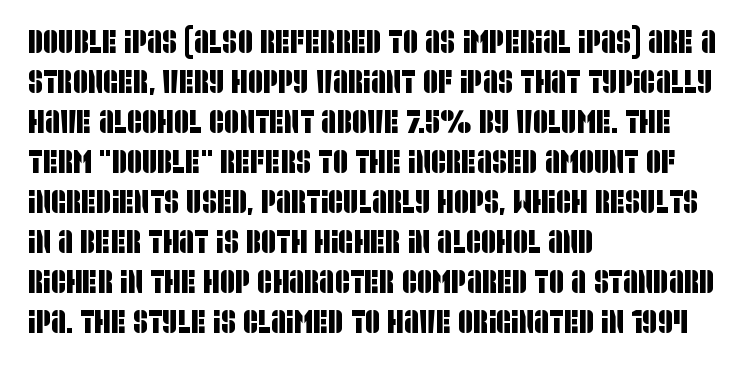
Q: Is the typeface a serif or a sans-serif typeface? A: Sans-serif.
Q: Is the text underlined? A: No.
Q: How is the paragraph aligned? A: Left-aligned.
Q: Is the spacing between letters normal or unusually wide? A: Normal.
Q: Width (condensed, normal, or wide)? A: Condensed.
Q: Stroke contrast? A: Low.
Q: x-height? A: Large.
Q: Monospaced? A: No.
